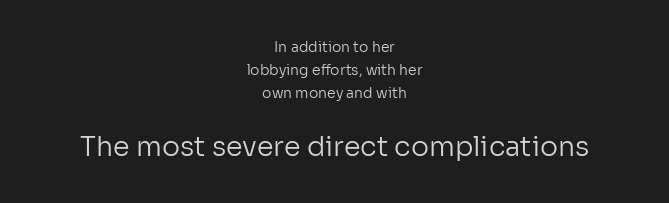
The image shows 27 px text type, upright; set centered, normal line spacing (1.66x), normal letter spacing, not underlined; the second (bottom) block is 1.93x larger.
